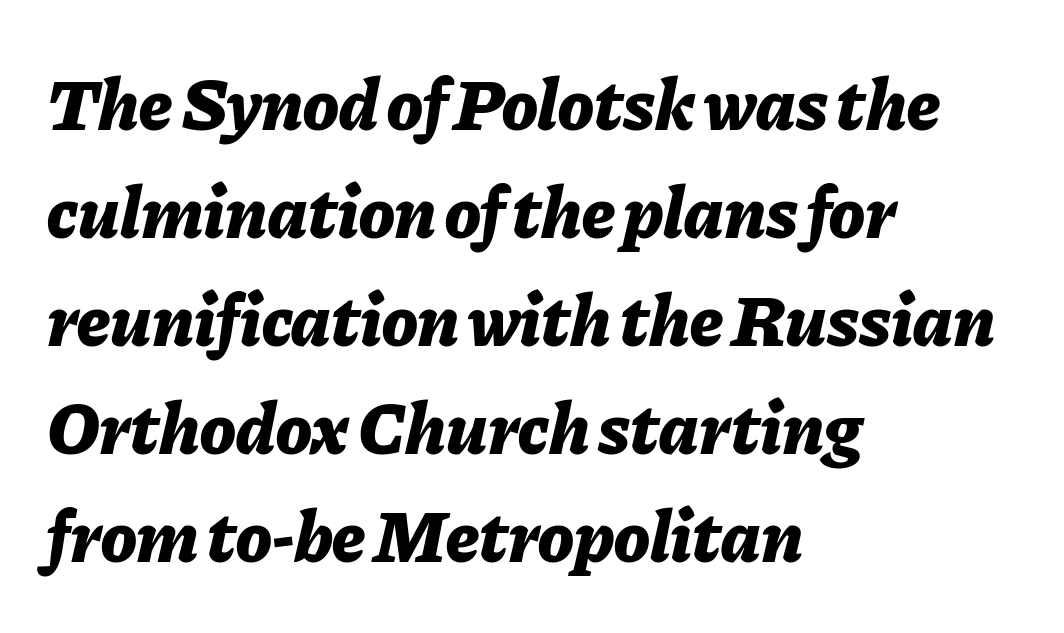
Q: Is the text bold? A: Yes.
Q: Is the text italic (slanted)? A: Yes, it leans right by about 11 degrees.
Q: Is the text underlined? A: No.
Q: How is the paragraph aligned? A: Left-aligned.
Q: Is the spacing between letters normal or unusually wide? A: Normal.
Q: Is the spacing between lines tight, normal or loose? A: Normal.
Q: Width (condensed, normal, or wide)? A: Normal.
Q: Stroke contrast? A: Low.
Q: x-height? A: Medium.
Q: Monospaced? A: No.
